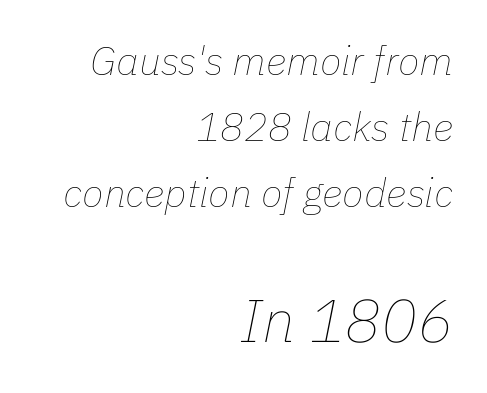
The image shows 60 px thin type, italic (leaning right); set right-aligned, normal line spacing (1.65x), normal letter spacing, not underlined; the second (bottom) block is 1.5x larger; low stroke contrast and a medium x-height.
